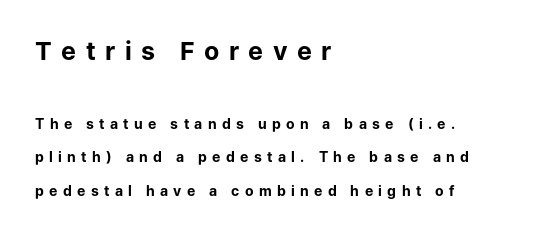
The image shows 25 px bold type, upright; set left-aligned, loose line spacing (2.39x), unusually wide letter spacing (+0.38 em), not underlined; the first (top) block is 1.79x larger.
